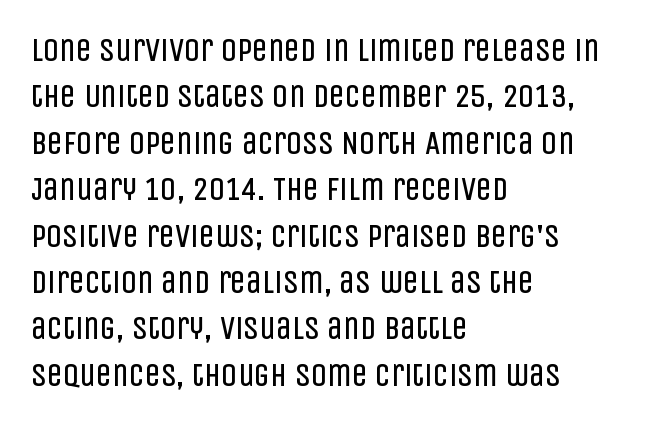
Q: Is the text bold? A: No.
Q: Is the text italic (slanted)? A: No, it is upright.
Q: Is the typeface a serif or a sans-serif typeface? A: Sans-serif.
Q: Is the text underlined? A: No.
Q: How is the paragraph aligned? A: Left-aligned.
Q: Is the spacing between letters normal or unusually wide? A: Normal.
Q: Is the spacing between lines tight, normal or loose? A: Normal.
Q: Width (condensed, normal, or wide)? A: Condensed.
Q: Stroke contrast? A: Low.
Q: x-height? A: Large.
Q: Monospaced? A: No.
